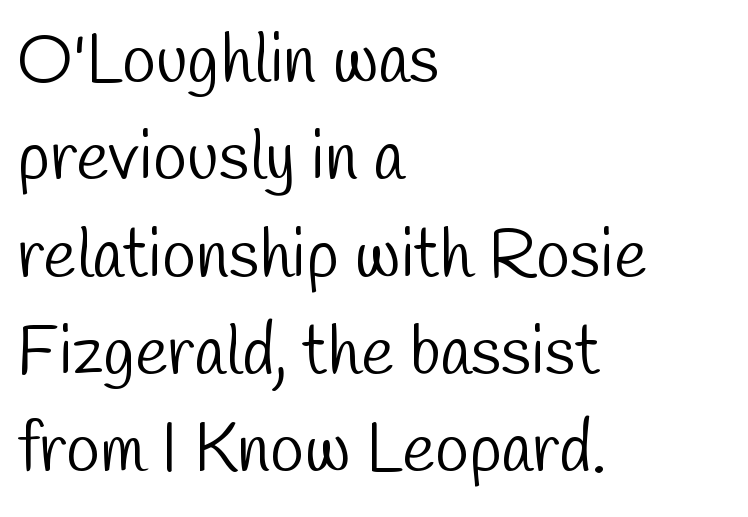
This sample is left-justified, so line endings fall wherever the words run out. The typeface has the unassuming heft of standard copy or less. Typographically, this falls in the sans-serif category. Looks like regular typesetting: each glyph gets only the width it needs.
